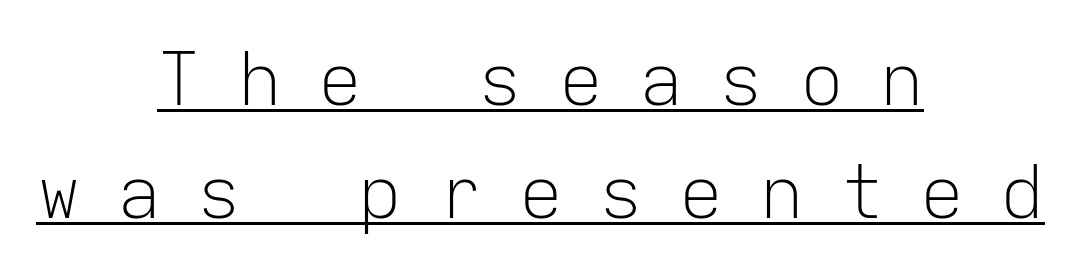
The image shows 73 px light sans-serif type, upright, monospaced; set centered, normal line spacing (1.55x), unusually wide letter spacing (+0.5 em), underlined; low stroke contrast and a medium x-height.
